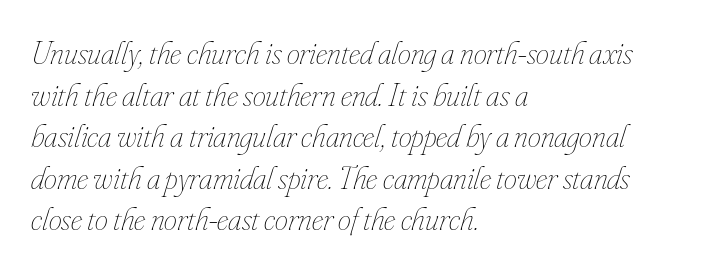
The image shows 33 px thin, condensed type, italic (leaning right); set left-aligned, normal line spacing (1.26x), normal letter spacing, not underlined; low stroke contrast and a small x-height.
